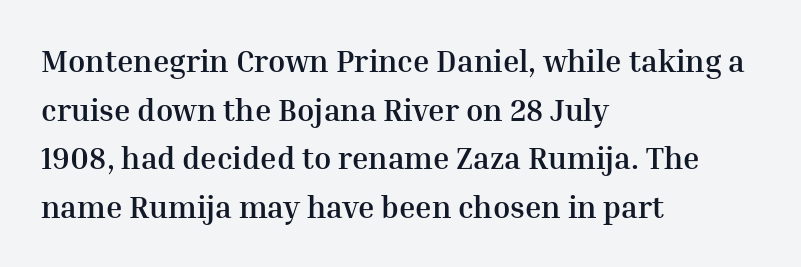
The image shows 31 px semibold serif type, upright; set left-aligned, normal line spacing (1.57x), normal letter spacing, not underlined; medium stroke contrast and a medium x-height.
